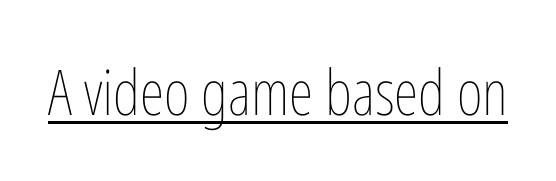
The image shows 63 px thin, condensed type, upright; set normal letter spacing, underlined; low stroke contrast and a medium x-height.
